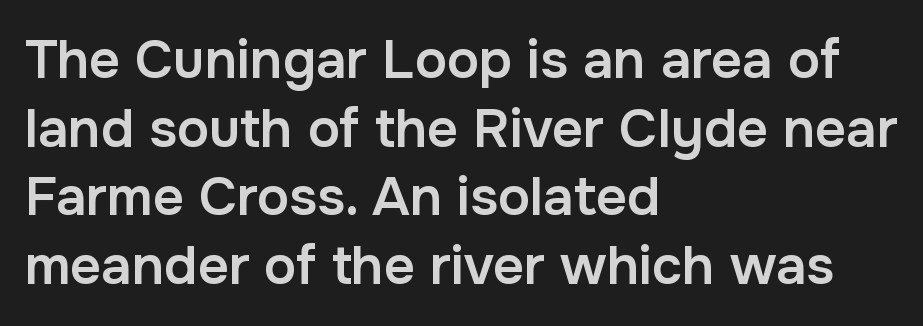
Q: Is the text bold? A: Semi-bold.
Q: Is the text italic (slanted)? A: No, it is upright.
Q: Is the typeface a serif or a sans-serif typeface? A: Sans-serif.
Q: Is the text underlined? A: No.
Q: How is the paragraph aligned? A: Left-aligned.
Q: Is the spacing between letters normal or unusually wide? A: Normal.
Q: Is the spacing between lines tight, normal or loose? A: Normal.
Q: Width (condensed, normal, or wide)? A: Normal.
Q: Stroke contrast? A: Low.
Q: x-height? A: Medium.
Q: Monospaced? A: No.
